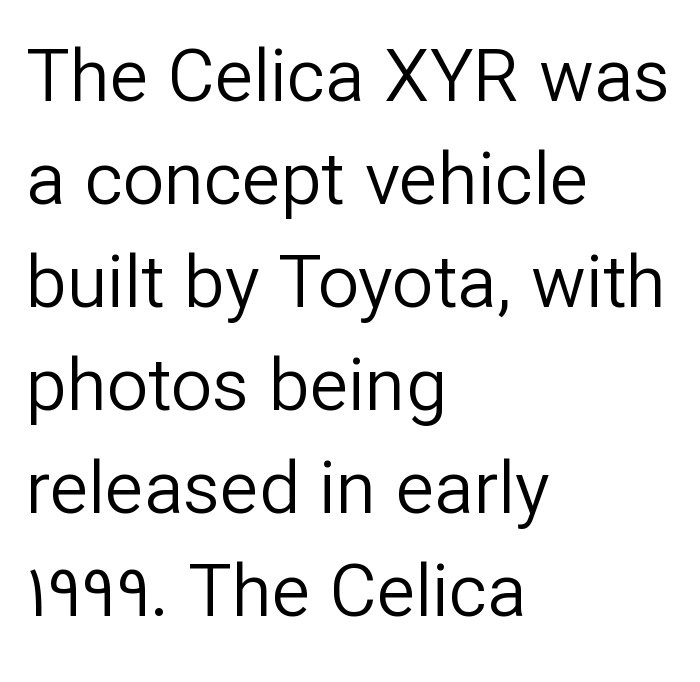
Is there any slant? The stems are plumb. The designer left line spacing at the default. The typeface has the unassuming heft of standard copy or less. Only glyphs here, with clear space below each row.
